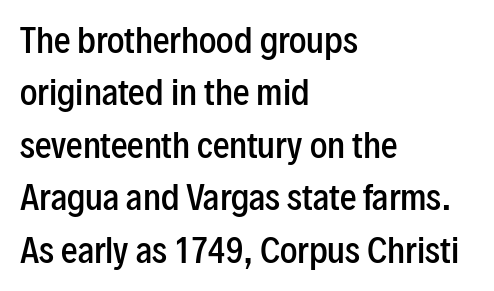
The image shows 33 px semibold, condensed sans-serif type, upright; set left-aligned, normal line spacing (1.59x), normal letter spacing, not underlined; low stroke contrast and a medium x-height.
